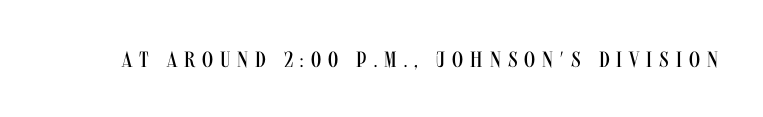
Q: Is the text bold? A: No.
Q: Is the text italic (slanted)? A: No, it is upright.
Q: Is the text underlined? A: No.
Q: Is the spacing between letters normal or unusually wide? A: Unusually wide.
